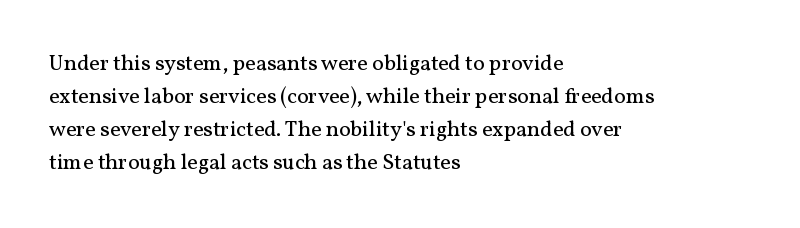
The image shows 22 px text type, upright; set left-aligned, normal line spacing (1.5x), normal letter spacing, not underlined.
